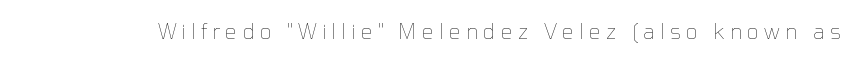
Descenders are the only things crossing below the line. The rendering inserts visible extra space after every character. Does the lettering tilt? It doesn't — this is upright. A quiet, ordinary-to-light weight characterises the typeface.
